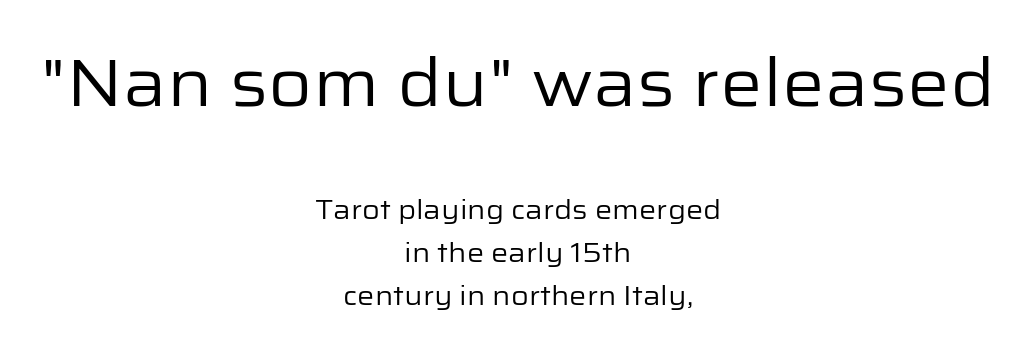
Type without underlining. The rendering uses natural spacing where letterforms have individual widths. Weight: regular or lighter. You can tell it's not italic because the verticals are truly vertical.
